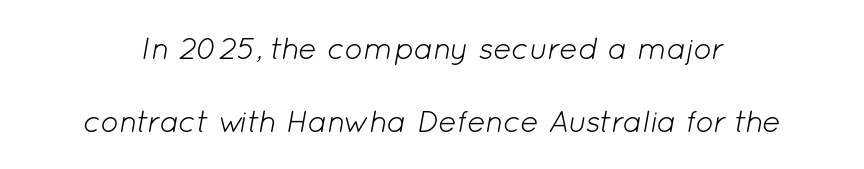
{"italic": "yes", "lean": "right", "slant_degrees": 12, "bold": "no", "weight": "light", "width": "normal", "stroke_contrast": "low", "x_height": "medium", "monospaced": "no", "underline": "no", "line_spacing": "loose", "line_spacing_ratio": 2.37, "letter_spacing": "normal", "letter_spacing_em": 0.0, "glyph_px": 31}
